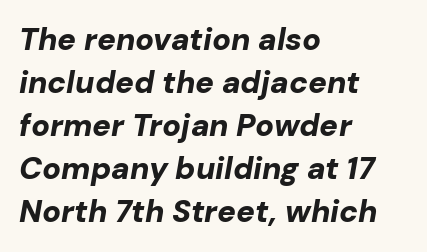
Q: Is the text bold? A: Yes.
Q: Is the text italic (slanted)? A: Yes, it leans right by about 10 degrees.
Q: Is the text underlined? A: No.
Q: How is the paragraph aligned? A: Left-aligned.
Q: Is the spacing between letters normal or unusually wide? A: Normal.
Q: Is the spacing between lines tight, normal or loose? A: Normal.
Q: Width (condensed, normal, or wide)? A: Normal.
Q: Stroke contrast? A: Low.
Q: x-height? A: Medium.
Q: Monospaced? A: No.
